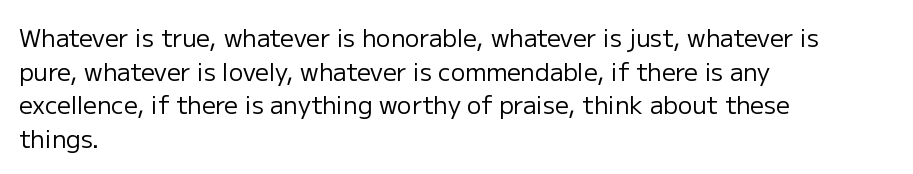
{"italic": "no", "bold": "no", "underline": "no", "align": "left", "line_spacing": "normal", "line_spacing_ratio": 1.4, "letter_spacing": "normal", "letter_spacing_em": 0.0, "glyph_px": 24}
